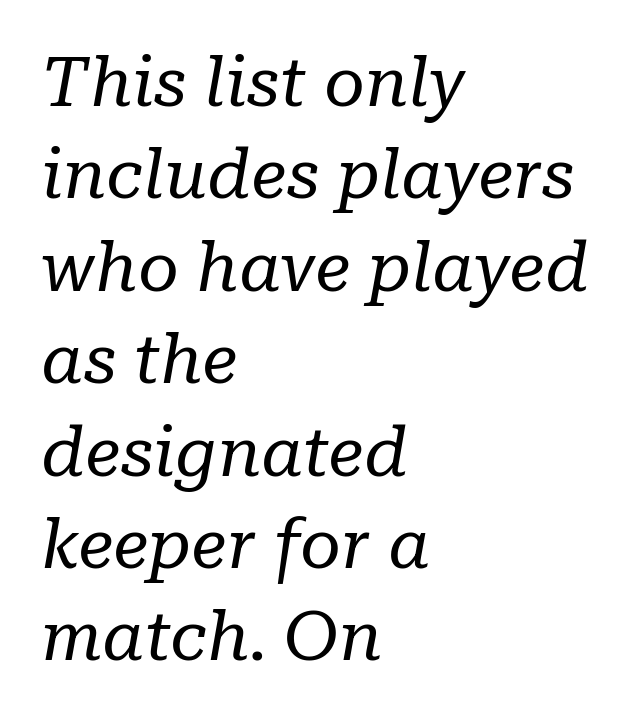
{"serif": "yes", "italic": "yes", "lean": "right", "slant_degrees": 10, "bold": "no", "weight": "regular", "width": "normal", "stroke_contrast": "low", "x_height": "medium", "monospaced": "no", "underline": "no", "align": "left", "line_spacing": "normal", "line_spacing_ratio": 1.32, "letter_spacing": "normal", "letter_spacing_em": 0.0, "glyph_px": 70}
